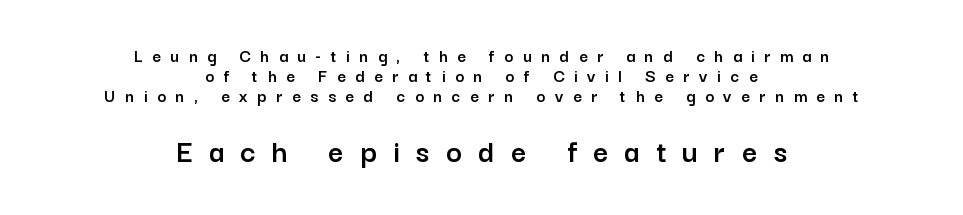
The image shows 33 px sans-serif type, upright; set centered, tight line spacing (1.06x), unusually wide letter spacing (+0.5 em), not underlined; the second (bottom) block is 1.74x larger; low stroke contrast and a medium x-height.
